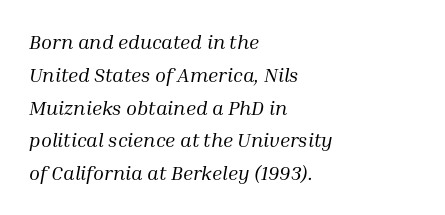
The lettering tilts uniformly, giving the passage an italic look. Stems and bowls with no extra thickness — not bold. Vertically, the passage feels balanced, rows spaced as you'd expect. The gaps between neighbouring characters are ordinary and unremarkable. Descenders hang freely into open space. Reading down the block, your eye returns to a fixed left position each line.
